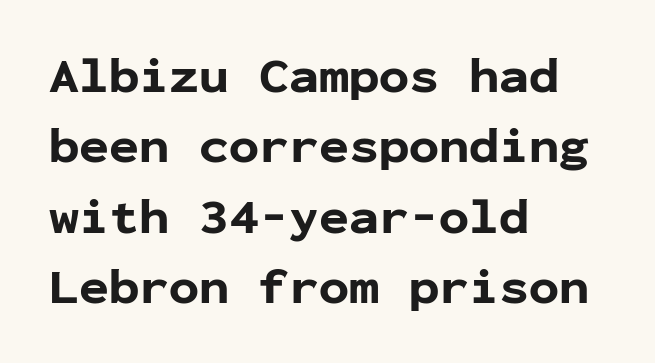
Q: Is the text bold? A: Yes.
Q: Is the text italic (slanted)? A: No, it is upright.
Q: Is the typeface a serif or a sans-serif typeface? A: Sans-serif.
Q: Is the text underlined? A: No.
Q: How is the paragraph aligned? A: Left-aligned.
Q: Is the spacing between letters normal or unusually wide? A: Normal.
Q: Is the spacing between lines tight, normal or loose? A: Normal.
Q: Width (condensed, normal, or wide)? A: Normal.
Q: Stroke contrast? A: Low.
Q: x-height? A: Medium.
Q: Monospaced? A: Yes.
